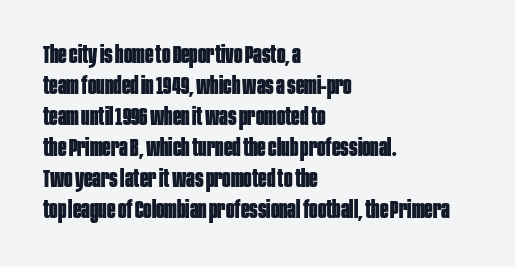
Q: Is the text bold? A: Yes.
Q: Is the text italic (slanted)? A: No, it is upright.
Q: Is the text underlined? A: No.
Q: How is the paragraph aligned? A: Left-aligned.
Q: Is the spacing between letters normal or unusually wide? A: Normal.
